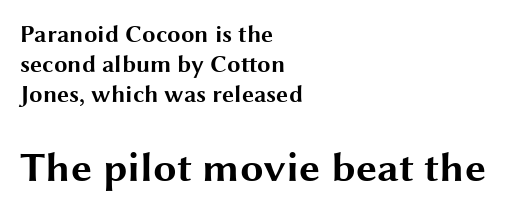
{"serif": "no", "italic": "no", "bold": "yes", "weight": "bold", "width": "wide", "stroke_contrast": "medium", "x_height": "medium", "monospaced": "no", "underline": "no", "align": "left", "line_spacing_ratio": 1.24, "letter_spacing": "normal", "letter_spacing_em": 0.0, "larger_block": "second", "size_ratio": 1.75, "glyph_px": 42}
